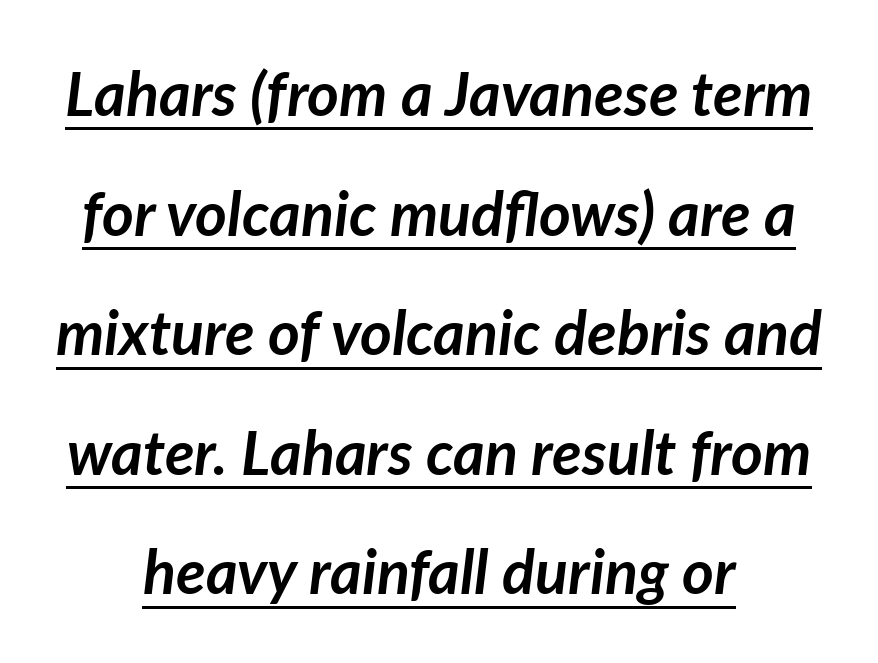
A typesetter would call this proportional, since set widths differ per character. The lines are quadded center. Students, note that the glyphs here touch the page at normal intervals. Slanted lettering throughout. This sample carries an underscore along the baseline area. This block would shrink considerably if given ordinary leading; it's expanded now.
